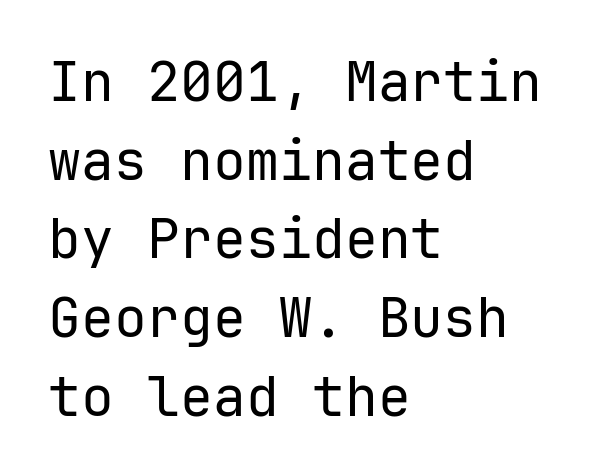
{"serif": "no", "italic": "no", "bold": "no", "weight": "regular", "width": "normal", "stroke_contrast": "low", "x_height": "medium", "underline": "no", "align": "left", "line_spacing": "normal", "line_spacing_ratio": 1.43, "letter_spacing": "normal", "letter_spacing_em": 0.0, "glyph_px": 55}
